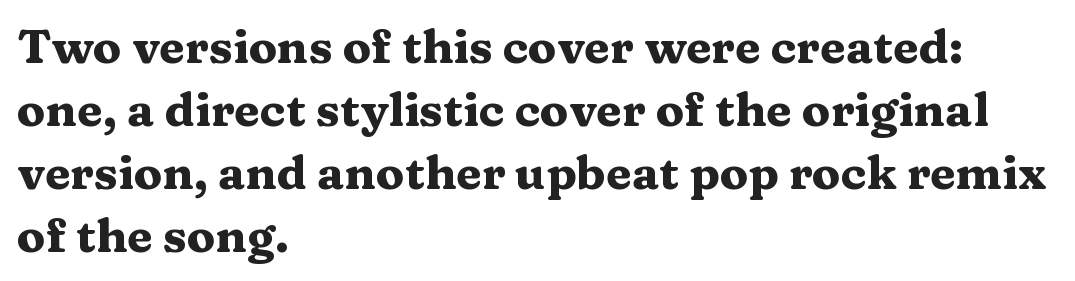
The passage shown is not underscored anywhere. Summary of vertical rhythm: regular, with standard interline spacing. Do the characters align in a grid? No, the font is proportional. These lines were composed using upright roman letters. Students, this is bold: see how much ink each stroke carries. I'd call this a serif setting — the letters wear small feet.
